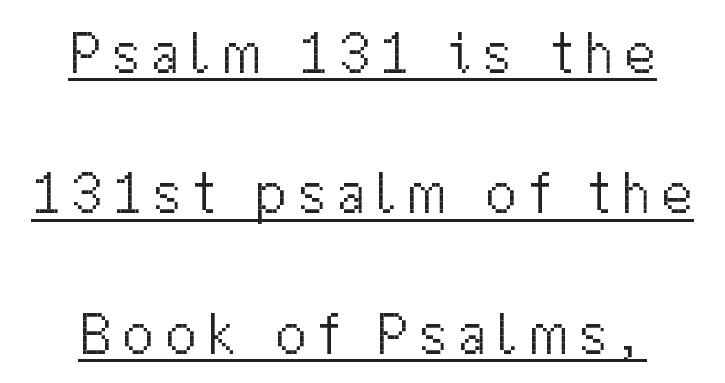
Q: Is the text bold? A: No.
Q: Is the text italic (slanted)? A: No, it is upright.
Q: Is the typeface a serif or a sans-serif typeface? A: Sans-serif.
Q: Is the text underlined? A: Yes.
Q: Is the spacing between lines tight, normal or loose? A: Loose.
Q: Width (condensed, normal, or wide)? A: Normal.
Q: Stroke contrast? A: Medium.
Q: x-height? A: Medium.
Q: Monospaced? A: No.
